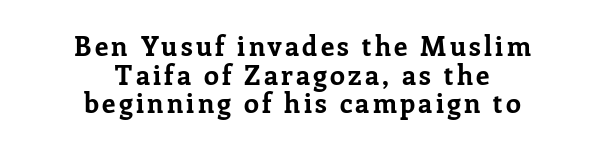
The font's upright variant was chosen for this text. The foot of each line stays bare and open. Neither beginnings nor endings align; midpoints do. Plenty of ink on the page — the face is bold.
